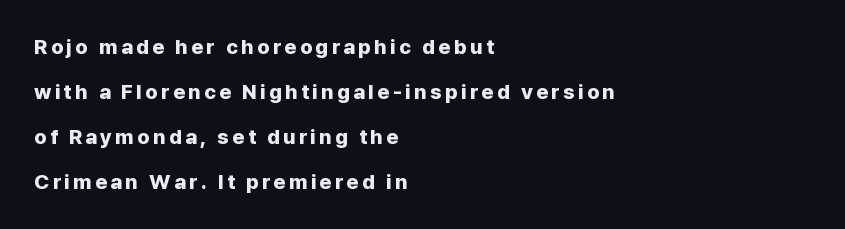
{"italic": "no", "bold": "yes", "underline": "no", "align": "left", "line_spacing": "loose", "line_spacing_ratio": 2.14, "glyph_px": 21}
